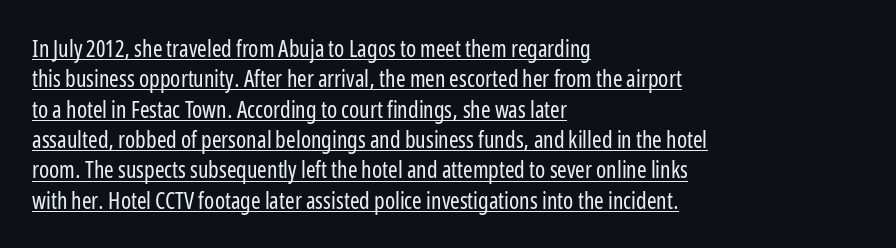
Q: Is the text bold? A: No.
Q: Is the text italic (slanted)? A: No, it is upright.
Q: Is the text underlined? A: Yes.
Q: How is the paragraph aligned? A: Left-aligned.
Q: Is the spacing between letters normal or unusually wide? A: Normal.
Q: Is the spacing between lines tight, normal or loose? A: Normal.
